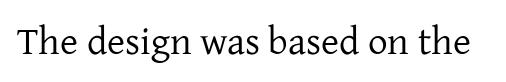
{"serif": "yes", "italic": "no", "bold": "no", "weight": "regular", "width": "normal", "stroke_contrast": "low", "x_height": "medium", "monospaced": "no", "underline": "no", "letter_spacing": "normal", "letter_spacing_em": 0.0, "glyph_px": 39}
